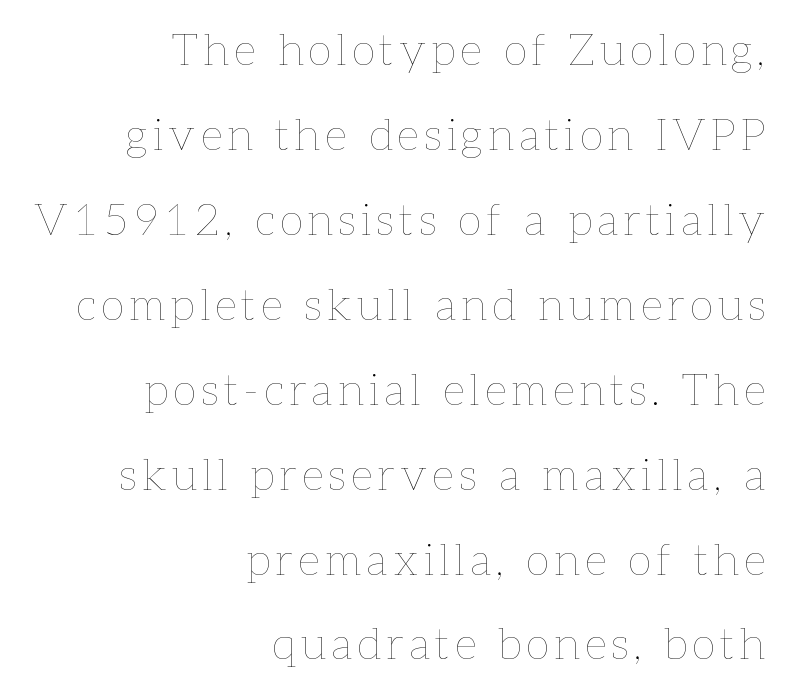
Quick note: underline off. It's the straight-up-and-down kind of type. Where is the straight margin? On the right. The passage shown is typed in a proportional face where columns would drift. No heavy texture on the line: the type isn't bold. Whoever set this chose breathing room over compactness in the vertical rhythm.
